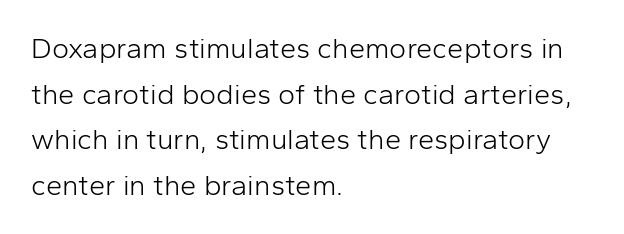
The image shows 29 px light sans-serif type, upright; set left-aligned, normal line spacing (1.57x), normal letter spacing, not underlined; low stroke contrast and a medium x-height.
